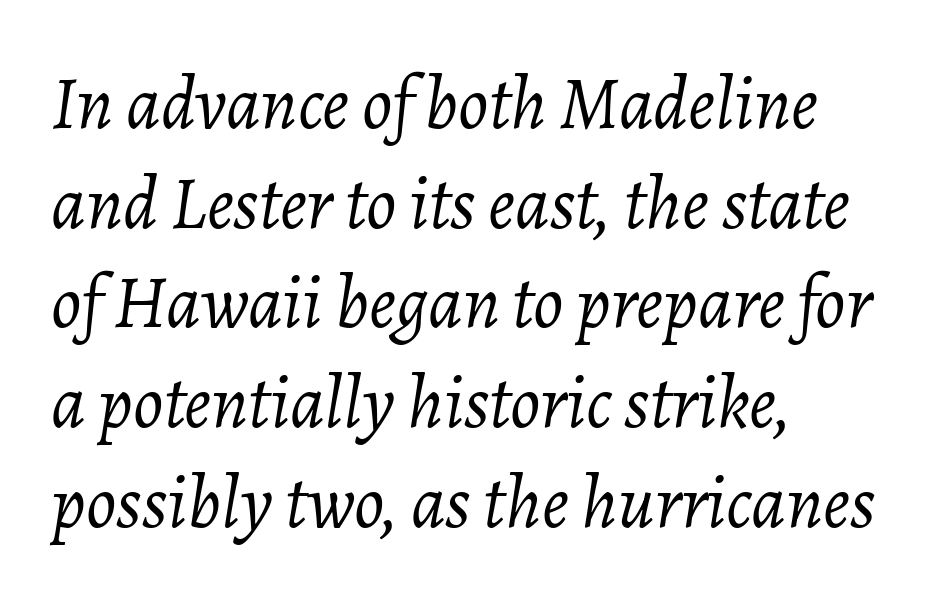
Q: Is the text bold? A: No.
Q: Is the text italic (slanted)? A: Yes, it leans right by about 7 degrees.
Q: Is the text underlined? A: No.
Q: How is the paragraph aligned? A: Left-aligned.
Q: Is the spacing between letters normal or unusually wide? A: Normal.
Q: Is the spacing between lines tight, normal or loose? A: Normal.
Q: Width (condensed, normal, or wide)? A: Normal.
Q: Stroke contrast? A: Low.
Q: x-height? A: Medium.
Q: Monospaced? A: No.
